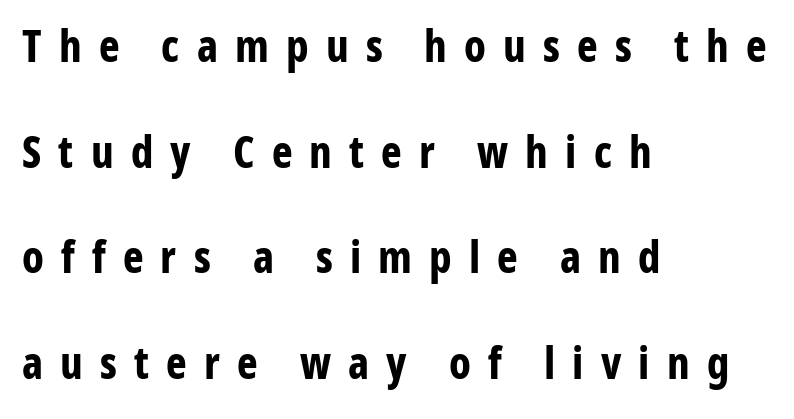
Q: Is the text bold? A: Yes.
Q: Is the text italic (slanted)? A: No, it is upright.
Q: Is the typeface a serif or a sans-serif typeface? A: Sans-serif.
Q: Is the text underlined? A: No.
Q: How is the paragraph aligned? A: Left-aligned.
Q: Is the spacing between letters normal or unusually wide? A: Unusually wide.
Q: Is the spacing between lines tight, normal or loose? A: Loose.
Q: Width (condensed, normal, or wide)? A: Condensed.
Q: Stroke contrast? A: Low.
Q: x-height? A: Medium.
Q: Monospaced? A: No.
